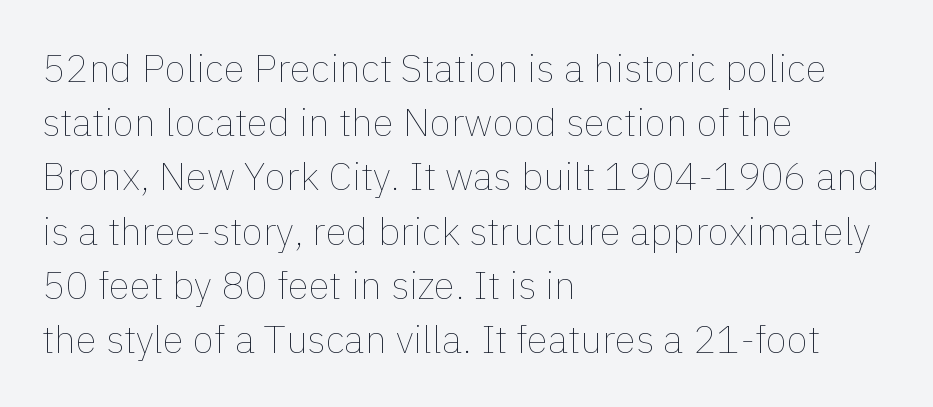
{"italic": "no", "bold": "no", "weight": "thin", "width": "normal", "x_height": "medium", "monospaced": "no", "underline": "no", "align": "left", "line_spacing": "normal", "line_spacing_ratio": 1.39, "letter_spacing": "normal", "letter_spacing_em": 0.0, "glyph_px": 39}
